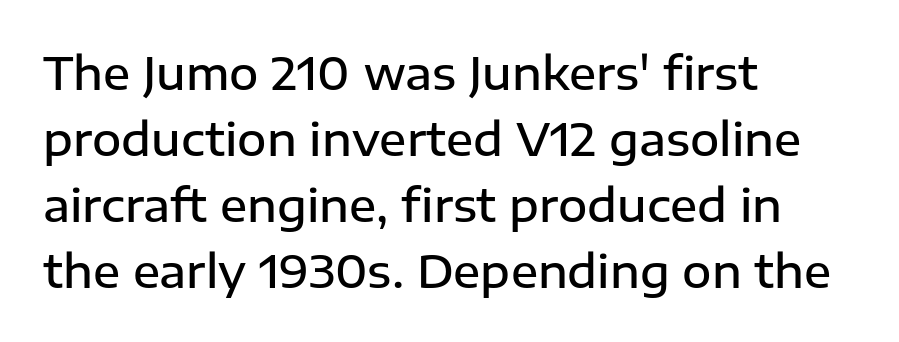
The image shows 45 px semibold sans-serif type, upright; set left-aligned, normal line spacing (1.47x), normal letter spacing, not underlined; low stroke contrast and a medium x-height.
